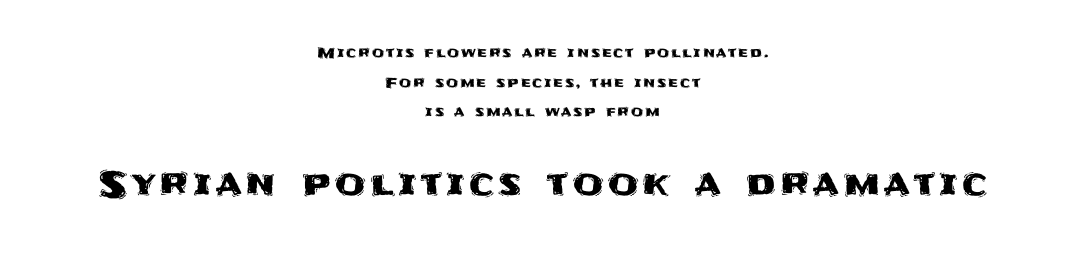
The image shows 35 px sans-serif type, upright; set centered, loose line spacing (2.12x), not underlined; the second (bottom) block is 2.5x larger; medium stroke contrast and a large x-height.
